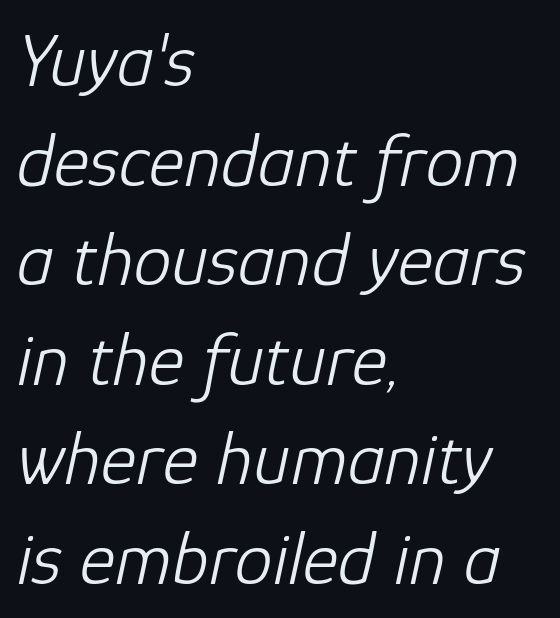
Whoever set this chose a conventional vertical rhythm. The string is rendered with underlining switched off. Line starts are locked; line ends wander. Looks like regular typesetting: each glyph gets only the width it needs. Heaviness? Minimal to ordinary, like unemphasized prose.
